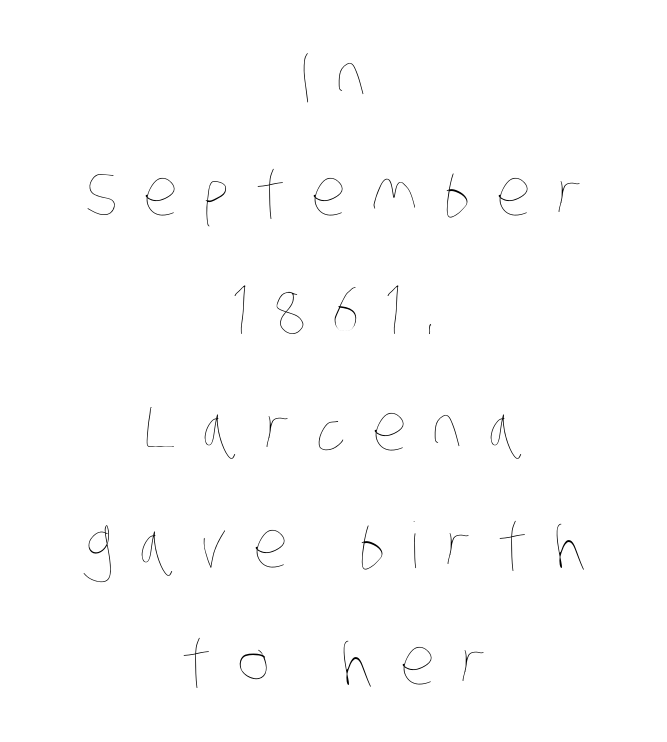
Here the designer chose a conventional face with non-uniform glyph widths. Short and long lines alike share a common midpoint. Spacing between characters has been opened up far beyond the box default. Honestly, there is no underline to notice here at all. Nothing heavy about these letters — not bold at all.
